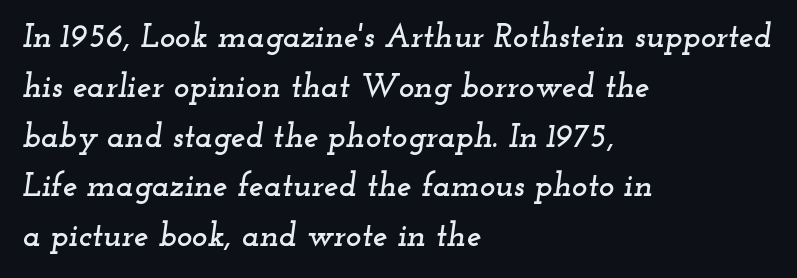
Character widths vary here, with narrow letters taking less room than wide ones. Horizontal bands of white between lines are of average thickness. An italicized treatment has been applied to the whole sample. Is this a sans? No — the strokes have serifs. Reading down the block, your eye returns to a fixed left position each line.
